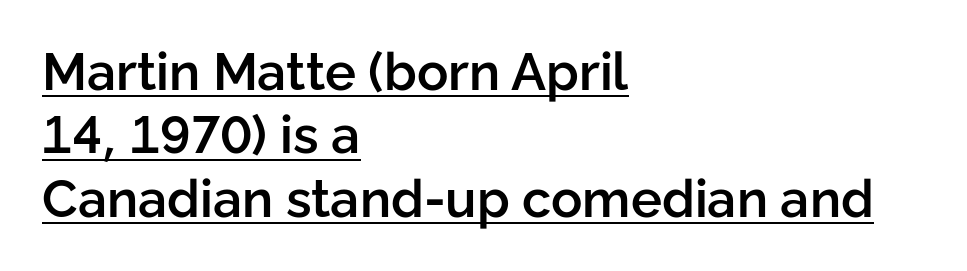
{"serif": "no", "italic": "no", "bold": "semi", "weight": "semibold", "width": "normal", "stroke_contrast": "low", "x_height": "medium", "monospaced": "no", "underline": "yes", "align": "left", "line_spacing_ratio": 1.22, "letter_spacing": "normal", "letter_spacing_em": 0.0, "glyph_px": 52}
